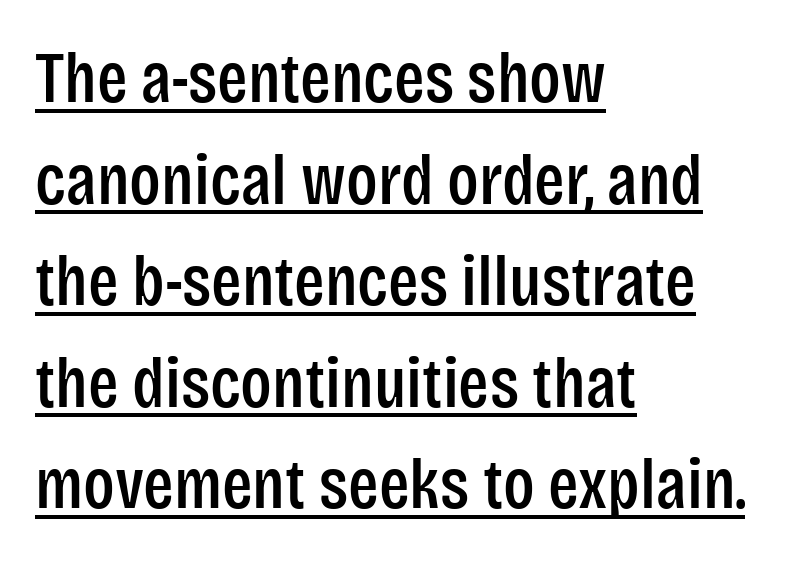
This sample uses an upright cut, with every glyph sitting square on the baseline. Words appear dense and cohesive because spacing is normal. Looks like regular typesetting: each glyph gets only the width it needs. Compared with undecorated copy, this sample adds a rule below the words. A classic flush-left, rag-right setting is used for this passage.
